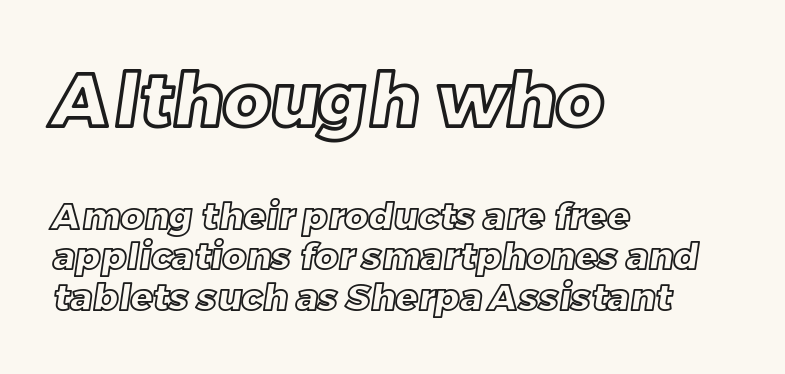
{"width": "normal", "x_height": "large", "monospaced": "no", "underline": "no", "align": "left", "line_spacing": "tight", "line_spacing_ratio": 1.09, "letter_spacing": "normal", "letter_spacing_em": 0.0, "larger_block": "first", "size_ratio": 2.0, "glyph_px": 74}
